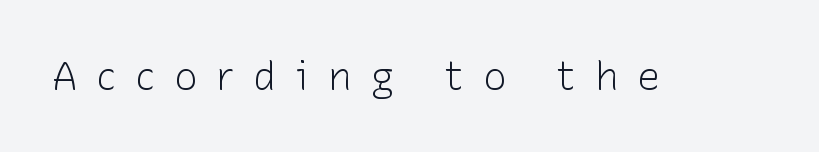
Examine the stroke ends and you'll find no serifs. Italic? Not at all — the glyphs are vertical. The face used here is proportionally spaced, like ordinary book or web type. No extra ink here — the face is not bold. Clear beneath every line of the passage.
